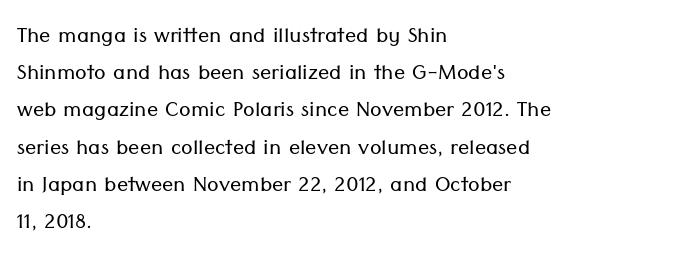
Q: Is the text bold? A: No.
Q: Is the text italic (slanted)? A: No, it is upright.
Q: Is the typeface a serif or a sans-serif typeface? A: Sans-serif.
Q: Is the text underlined? A: No.
Q: How is the paragraph aligned? A: Left-aligned.
Q: Is the spacing between letters normal or unusually wide? A: Normal.
Q: Is the spacing between lines tight, normal or loose? A: Normal.
Q: Width (condensed, normal, or wide)? A: Normal.
Q: Stroke contrast? A: Low.
Q: x-height? A: Medium.
Q: Monospaced? A: No.
